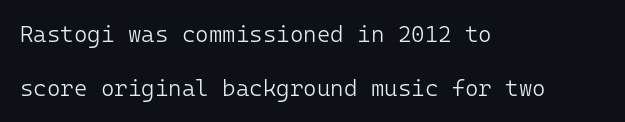
No chunkiness to these letters — they're not bold. The rendering uses a large line-height, opening up the rows. Between one letter and the next there's only the usual sliver of space. Words float on clear page, feet unadorned. A classic flush-left, rag-right setting is used for this passage.
